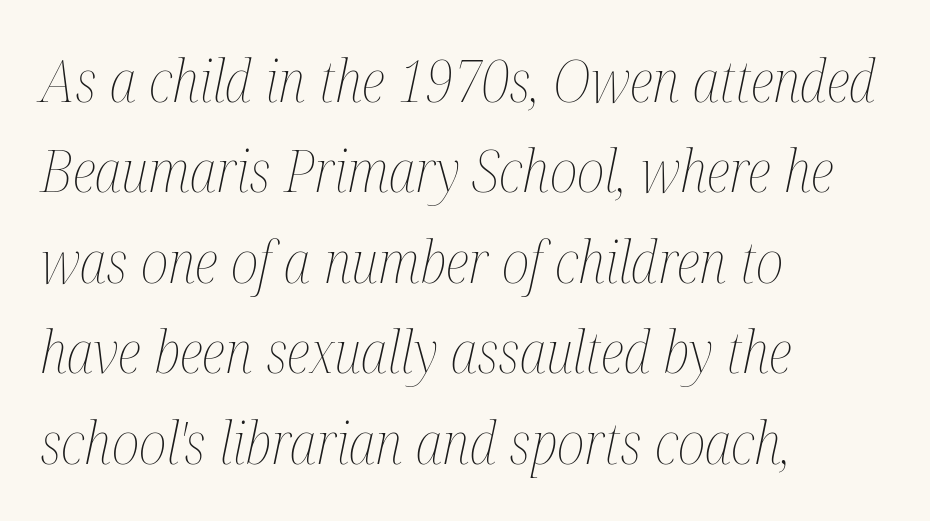
There is no visible air inserted between adjacent glyphs. Posture: slanted. Any mark beneath the type? The region is blank. Here the designer chose a conventional face with non-uniform glyph widths.
